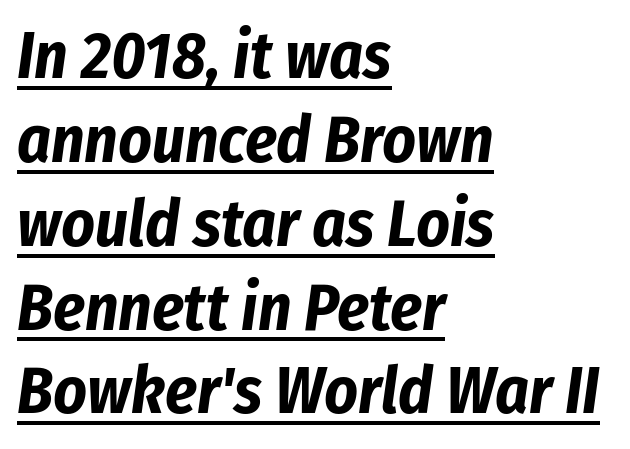
{"italic": "yes", "lean": "right", "slant_degrees": 8, "bold": "yes", "weight": "bold", "width": "condensed", "stroke_contrast": "low", "x_height": "medium", "monospaced": "no", "underline": "yes", "align": "left", "line_spacing": "normal", "line_spacing_ratio": 1.29, "letter_spacing": "normal", "letter_spacing_em": 0.0, "glyph_px": 65}
